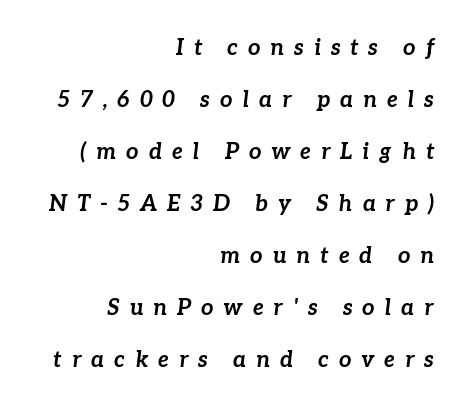
The leading is generous, giving the passage an open texture. There is plenty of visible air inserted between adjacent glyphs. Plenty of ink on the page — the face is bold. Glance below the letters and you will spot only blank space. Does the copy run flush right? Yes — the right margin is perfectly even. Characters are canted at an angle relative to the baseline's perpendicular.
